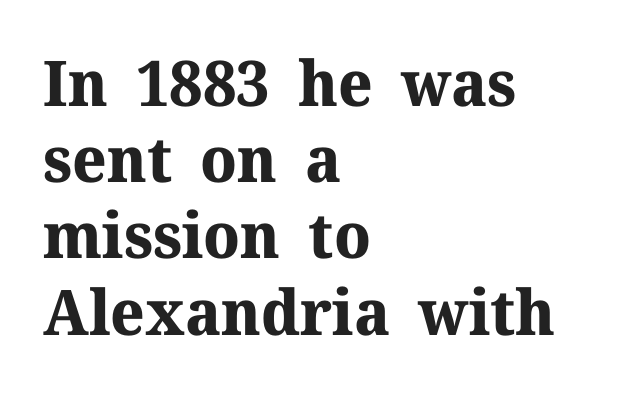
Between one letter and the next there's only the usual sliver of space. Note: serifs present on the glyphs. Does the copy run flush right? No — it runs flush left. This sample has the flowing, uneven cadence of proportional lettering. This sample uses an upright cut, with every glyph sitting square on the baseline. Underline: absent.
